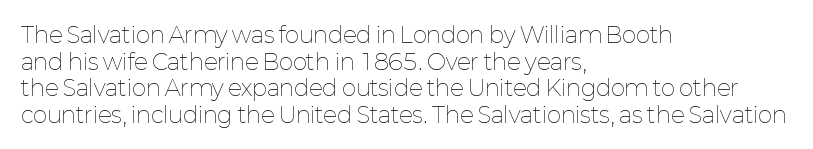
Q: Is the text bold? A: No.
Q: Is the text italic (slanted)? A: No, it is upright.
Q: Is the text underlined? A: No.
Q: How is the paragraph aligned? A: Left-aligned.
Q: Is the spacing between letters normal or unusually wide? A: Normal.
